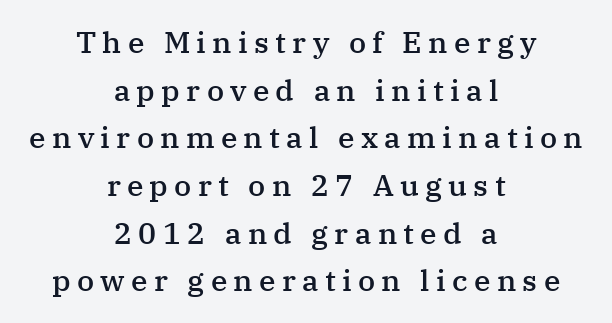
{"serif": "yes", "italic": "no", "bold": "semi", "weight": "semibold", "width": "normal", "stroke_contrast": "medium", "x_height": "medium", "monospaced": "no", "underline": "no", "align": "center", "line_spacing": "normal", "line_spacing_ratio": 1.59, "letter_spacing": "wide", "letter_spacing_em": 0.21, "glyph_px": 30}
